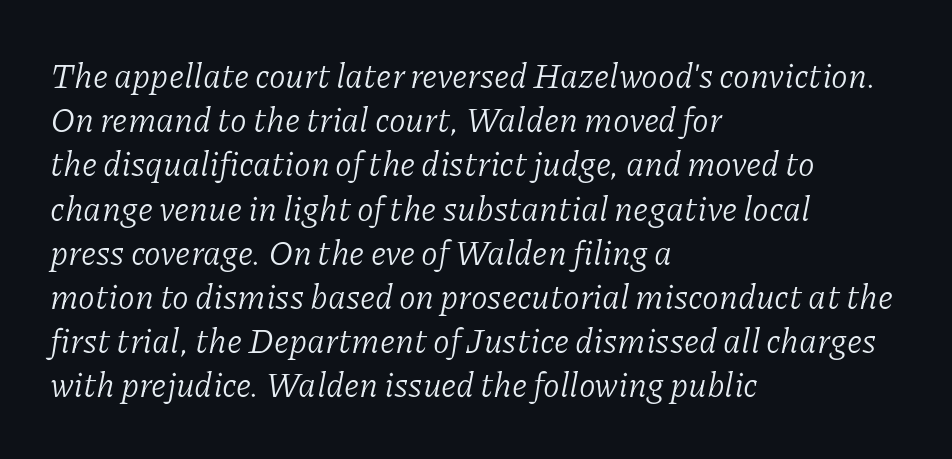
These glyphs show unthickened strokes, regular width or finer. The letterforms sit shoulder to shoulder at normal distance. A normal amount of white space separates one row of letters from the next. The font family rendered here belongs to the serif group. Posture: slanted. Do the characters align in a grid? No, the font is proportional.
